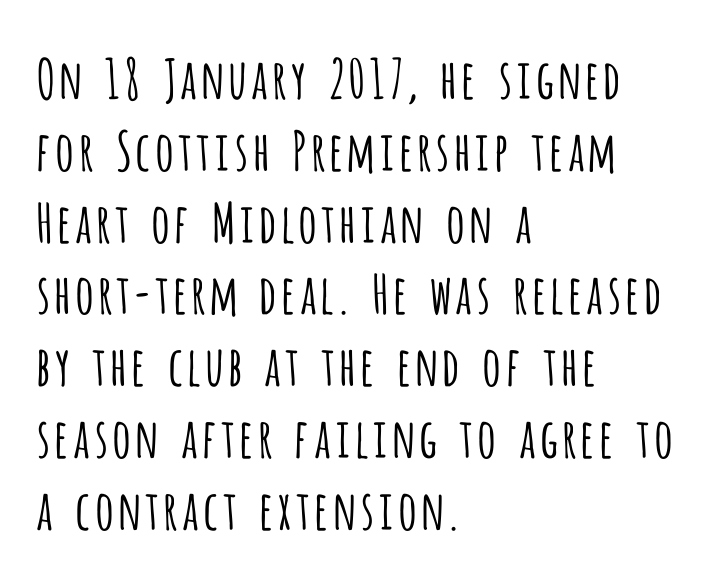
A classic flush-left, rag-right setting is used for this passage. You can tell from the bare stems that sans-serif type was used. The passage shown is typed in a proportional face where columns would drift. Descenders are the only things crossing below the line. The gaps between neighbouring characters are ordinary and unremarkable.
